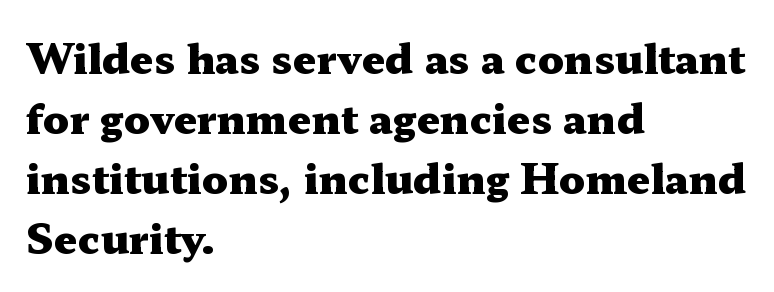
{"serif": "yes", "italic": "no", "bold": "yes", "weight": "heavy", "width": "wide", "stroke_contrast": "medium", "x_height": "medium", "monospaced": "no", "underline": "no", "align": "left", "line_spacing": "normal", "line_spacing_ratio": 1.46, "letter_spacing": "normal", "letter_spacing_em": 0.0, "glyph_px": 41}
